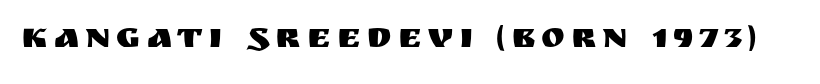
The image shows 36 px sans-serif type, upright; set not underlined; medium stroke contrast and a large x-height.
